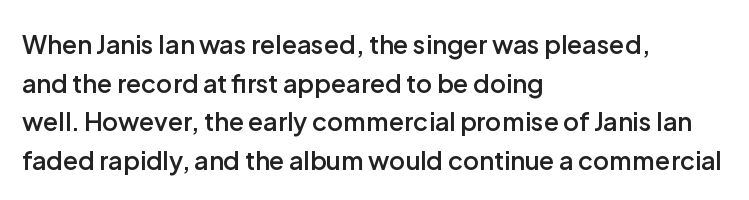
Q: Is the text bold? A: Semi-bold.
Q: Is the text italic (slanted)? A: No, it is upright.
Q: Is the text underlined? A: No.
Q: How is the paragraph aligned? A: Left-aligned.
Q: Is the spacing between letters normal or unusually wide? A: Normal.
Q: Is the spacing between lines tight, normal or loose? A: Normal.
